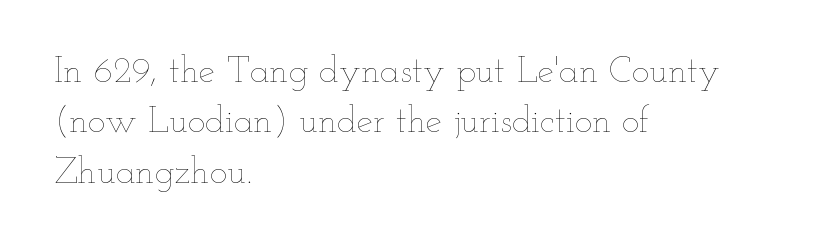
These lines are rendered in a variable-pitch font. Visually the block forms a straight wall on the left and a jagged coastline on the right. Line spacing here is normal. A roman cut, with each character standing at attention. Ink coverage per letter is moderate at most.
